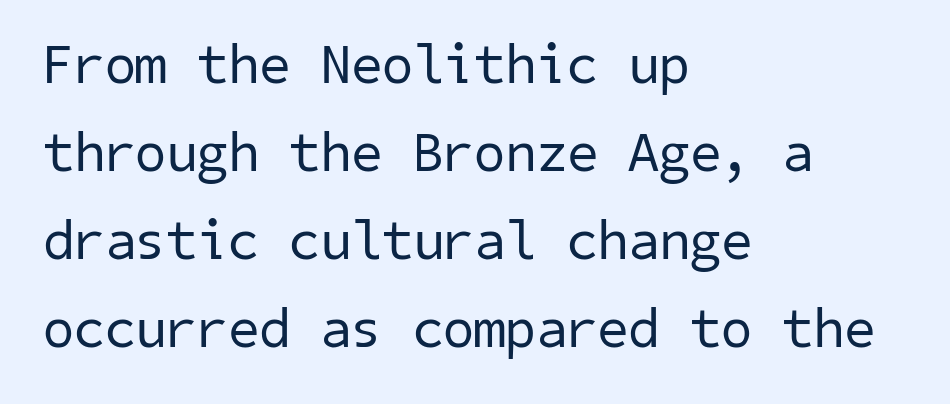
Q: Is the text bold? A: No.
Q: Is the typeface a serif or a sans-serif typeface? A: Sans-serif.
Q: Is the text underlined? A: No.
Q: How is the paragraph aligned? A: Left-aligned.
Q: Is the spacing between letters normal or unusually wide? A: Normal.
Q: Is the spacing between lines tight, normal or loose? A: Normal.
Q: Width (condensed, normal, or wide)? A: Normal.
Q: Stroke contrast? A: Low.
Q: x-height? A: Medium.
